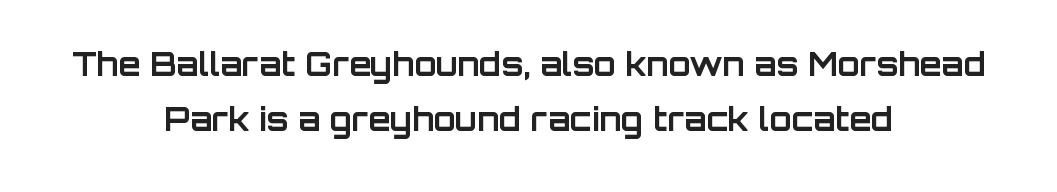
{"serif": "no", "italic": "no", "bold": "yes", "weight": "bold", "width": "normal", "stroke_contrast": "low", "x_height": "large", "monospaced": "no", "underline": "no", "align": "center", "line_spacing_ratio": 1.73, "letter_spacing": "normal", "letter_spacing_em": 0.0, "glyph_px": 32}
